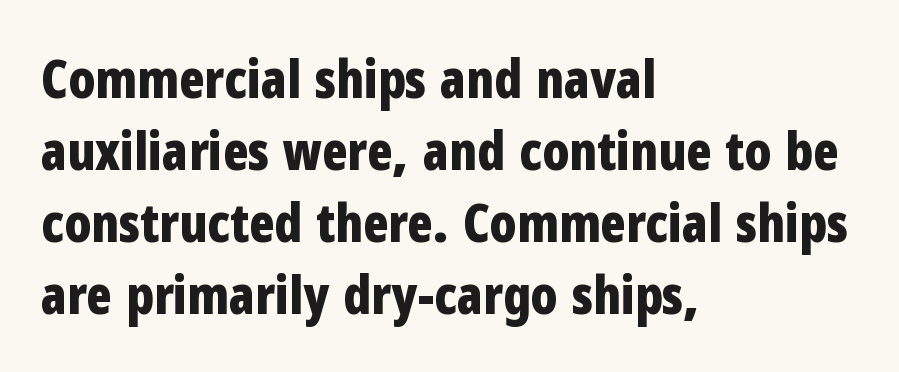
Q: Is the text bold? A: Yes.
Q: Is the text italic (slanted)? A: No, it is upright.
Q: Is the typeface a serif or a sans-serif typeface? A: Sans-serif.
Q: Is the text underlined? A: No.
Q: How is the paragraph aligned? A: Left-aligned.
Q: Is the spacing between letters normal or unusually wide? A: Normal.
Q: Is the spacing between lines tight, normal or loose? A: Normal.
Q: Width (condensed, normal, or wide)? A: Condensed.
Q: Stroke contrast? A: Low.
Q: x-height? A: Medium.
Q: Monospaced? A: No.
